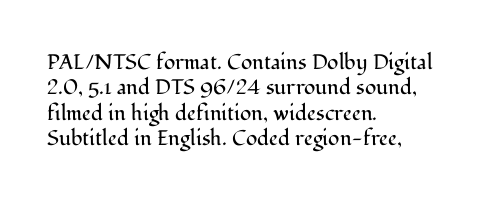
The image shows 21 px text type, upright; set left-aligned, line spacing 1.21x, normal letter spacing, not underlined.
